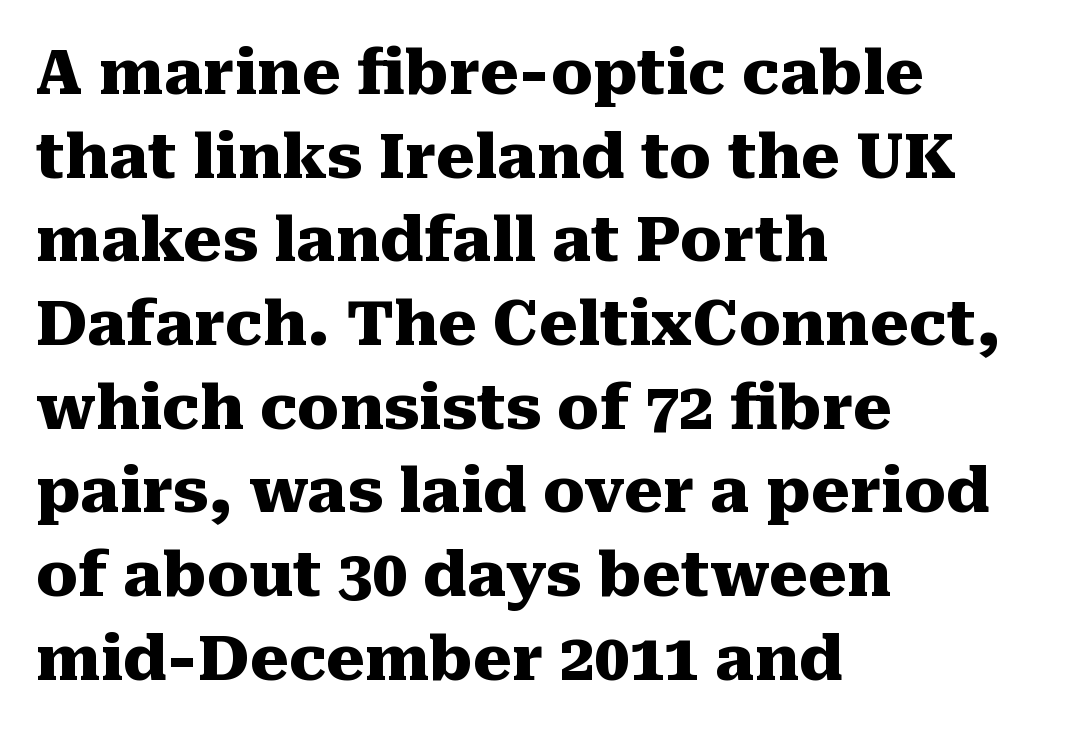
Check under the words: just untouched page. Summary of weight: heavy, a full bold. The designer left line spacing at the default. Typographically, this falls in the serif category. Italic? Not at all — the glyphs are vertical.
